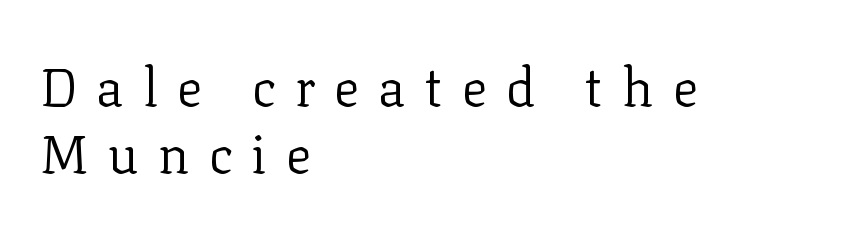
{"serif": "yes", "italic": "no", "bold": "no", "weight": "regular", "width": "normal", "stroke_contrast": "low", "x_height": "medium", "monospaced": "no", "underline": "no", "align": "left", "line_spacing": "normal", "line_spacing_ratio": 1.27, "letter_spacing": "wide", "letter_spacing_em": 0.36, "glyph_px": 53}
